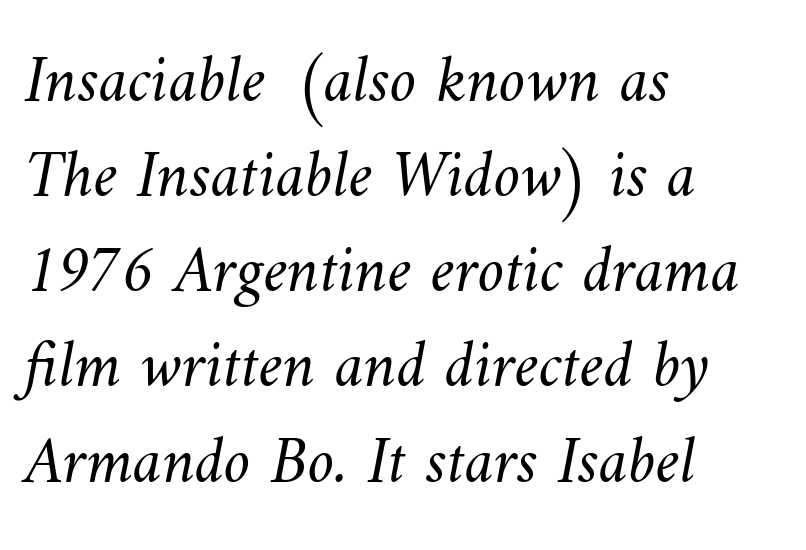
Q: Is the text bold? A: No.
Q: Is the text underlined? A: No.
Q: How is the paragraph aligned? A: Left-aligned.
Q: Is the spacing between letters normal or unusually wide? A: Normal.
Q: Is the spacing between lines tight, normal or loose? A: Normal.
Q: Width (condensed, normal, or wide)? A: Normal.
Q: Stroke contrast? A: Medium.
Q: x-height? A: Small.
Q: Monospaced? A: No.
